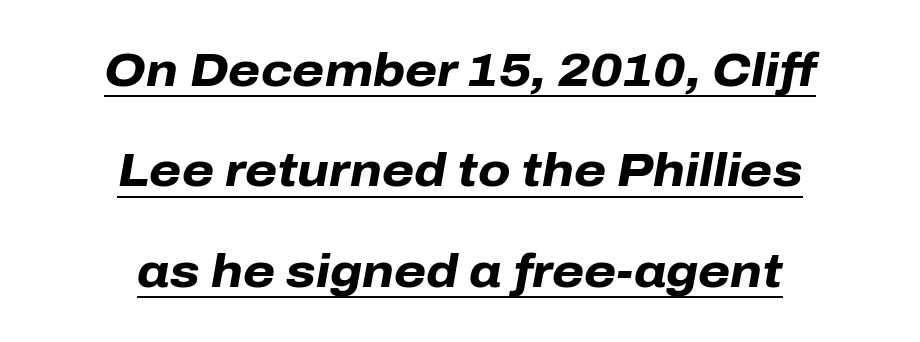
Q: Is the text bold? A: Yes.
Q: Is the text italic (slanted)? A: Yes, it leans right by about 10 degrees.
Q: Is the text underlined? A: Yes.
Q: How is the paragraph aligned? A: Centered.
Q: Is the spacing between letters normal or unusually wide? A: Normal.
Q: Is the spacing between lines tight, normal or loose? A: Loose.
Q: Width (condensed, normal, or wide)? A: Normal.
Q: Stroke contrast? A: Low.
Q: x-height? A: Medium.
Q: Monospaced? A: No.
